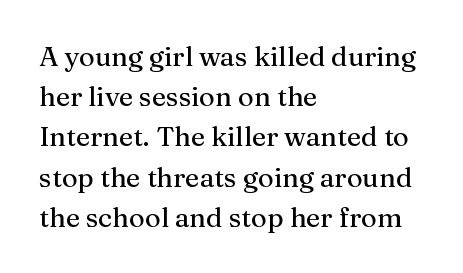
Q: Is the text italic (slanted)? A: No, it is upright.
Q: Is the text underlined? A: No.
Q: How is the paragraph aligned? A: Left-aligned.
Q: Is the spacing between letters normal or unusually wide? A: Normal.
Q: Is the spacing between lines tight, normal or loose? A: Normal.
